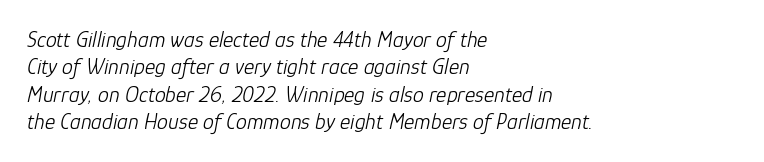
Honestly, the letter spacing is just normal — you wouldn't notice it. Caption: multi-line text, flush left, ragged right. Nobody drew a line under any word here. Successive baselines arrive at the customary interval.
